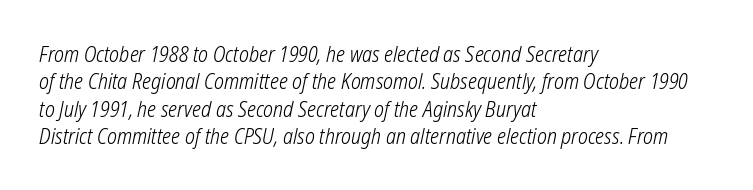
The image shows 21 px text type; set left-aligned, normal line spacing (1.3x), normal letter spacing, not underlined.
